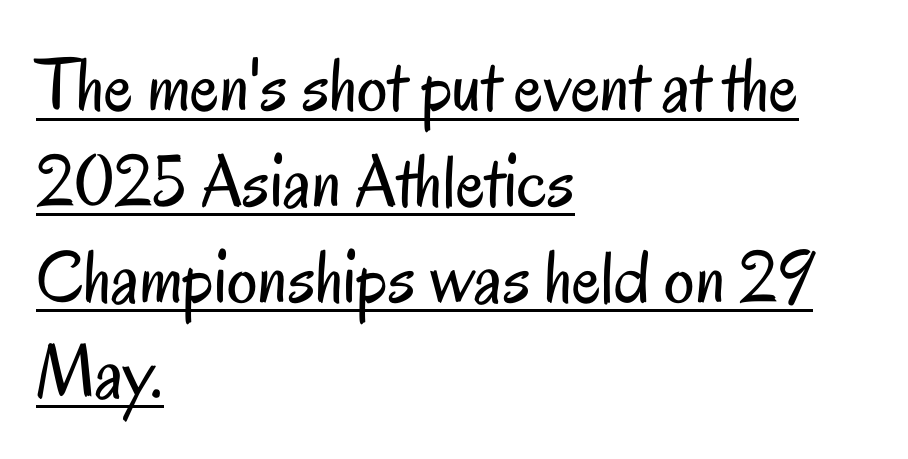
{"serif": "no", "italic": "no", "bold": "no", "weight": "regular", "width": "condensed", "stroke_contrast": "low", "x_height": "small", "monospaced": "no", "underline": "yes", "align": "left", "line_spacing": "normal", "line_spacing_ratio": 1.26, "letter_spacing": "normal", "letter_spacing_em": 0.0, "glyph_px": 76}
